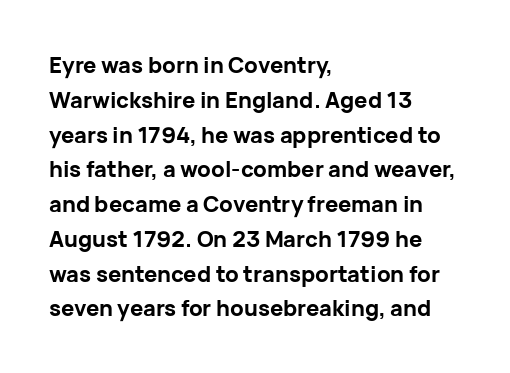
One-word summary of the alignment: left. Characters remain perfectly vertical along every line. Words float on clear page, feet unadorned. Look at the tracking — it's just the regular setting, nothing added.
